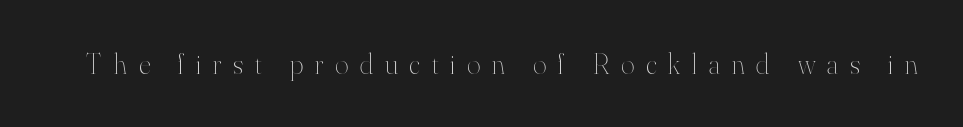
{"italic": "no", "bold": "no", "weight": "thin", "width": "normal", "stroke_contrast": "high", "x_height": "small", "monospaced": "no", "underline": "no", "letter_spacing": "wide", "letter_spacing_em": 0.4, "glyph_px": 29}
